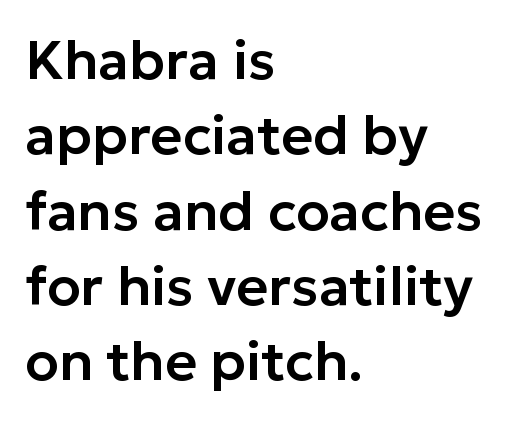
The image shows 55 px sans-serif type, upright; set left-aligned, normal line spacing (1.37x), normal letter spacing, not underlined; low stroke contrast and a medium x-height.
